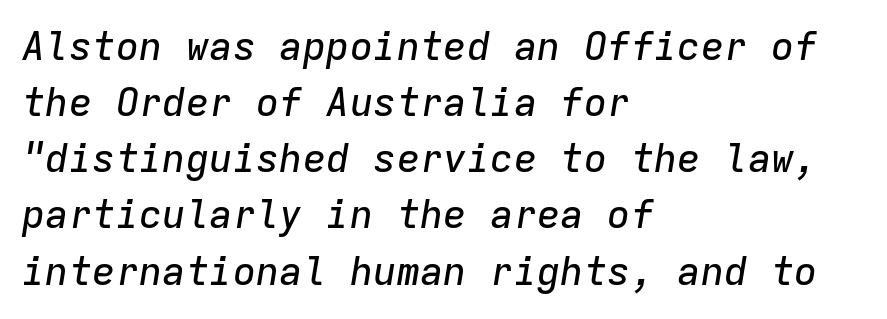
The image shows 39 px text type, italic (leaning right), monospaced; set left-aligned, normal line spacing (1.44x), normal letter spacing, not underlined; low stroke contrast and a medium x-height.
